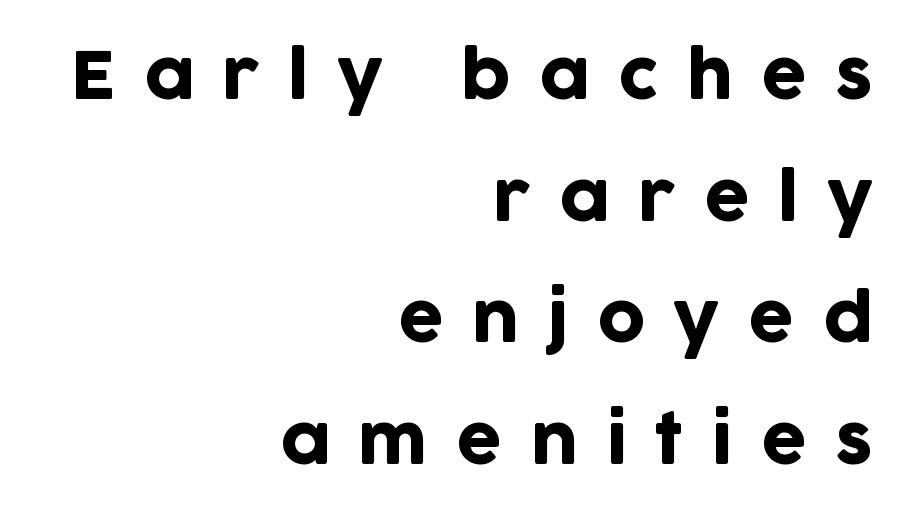
The image shows 65 px sans-serif type, upright; set right-aligned, line spacing 1.87x, unusually wide letter spacing (+0.44 em), not underlined; low stroke contrast and a large x-height.
